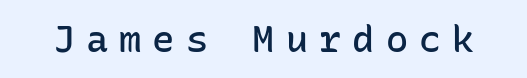
{"serif": "no", "italic": "no", "bold": "semi", "weight": "semibold", "width": "normal", "stroke_contrast": "low", "x_height": "medium", "monospaced": "yes", "underline": "no", "letter_spacing": "wide", "letter_spacing_em": 0.3, "glyph_px": 37}
